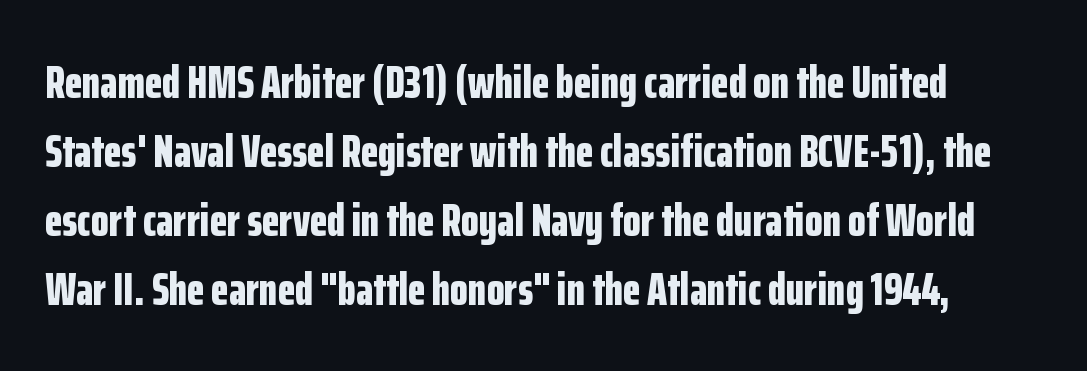
{"serif": "no", "italic": "no", "bold": "yes", "weight": "bold", "width": "condensed", "stroke_contrast": "low", "x_height": "medium", "monospaced": "no", "underline": "no", "line_spacing": "normal", "line_spacing_ratio": 1.5, "letter_spacing": "normal", "letter_spacing_em": 0.0, "glyph_px": 46}
